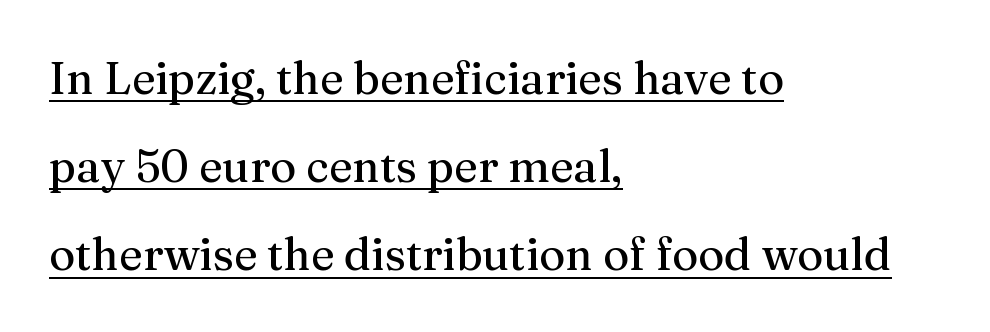
Q: Is the text italic (slanted)? A: No, it is upright.
Q: Is the typeface a serif or a sans-serif typeface? A: Serif.
Q: Is the text underlined? A: Yes.
Q: How is the paragraph aligned? A: Left-aligned.
Q: Is the spacing between letters normal or unusually wide? A: Normal.
Q: Is the spacing between lines tight, normal or loose? A: Loose.
Q: Width (condensed, normal, or wide)? A: Normal.
Q: Stroke contrast? A: Medium.
Q: x-height? A: Medium.
Q: Monospaced? A: No.
